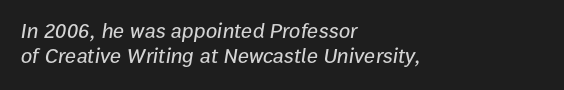
Casual observation: everything's shoved over to the left. In terms of posture, this sample is oblique. Glyph-to-glyph distance matches everyday printed text. Words float on clear page, feet unadorned.
